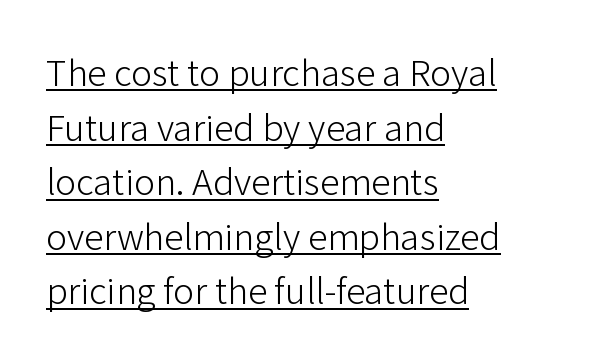
{"serif": "no", "italic": "no", "bold": "no", "weight": "light", "width": "normal", "stroke_contrast": "low", "x_height": "medium", "monospaced": "no", "underline": "yes", "align": "left", "line_spacing": "normal", "line_spacing_ratio": 1.4, "letter_spacing": "normal", "letter_spacing_em": 0.0, "glyph_px": 39}
